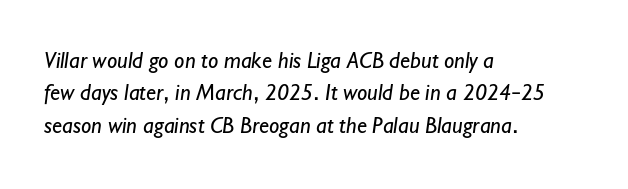
{"bold": "no", "underline": "no", "align": "left", "line_spacing": "normal", "line_spacing_ratio": 1.41, "letter_spacing": "normal", "letter_spacing_em": 0.0, "glyph_px": 23}
